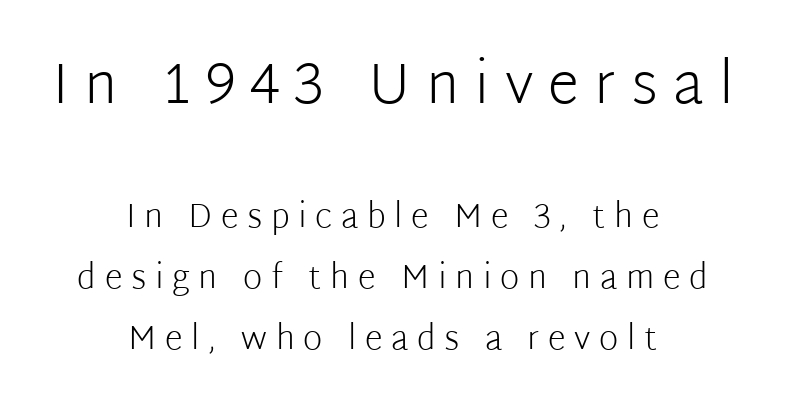
Q: Is the text bold? A: No.
Q: Is the text italic (slanted)? A: No, it is upright.
Q: Is the typeface a serif or a sans-serif typeface? A: Sans-serif.
Q: Is the text underlined? A: No.
Q: How is the paragraph aligned? A: Centered.
Q: Is the spacing between letters normal or unusually wide? A: Unusually wide.
Q: Which block of text is set in a larger size, the first (top) or the second (bottom)? A: The first (top) one.
Q: Width (condensed, normal, or wide)? A: Normal.
Q: Stroke contrast? A: Low.
Q: x-height? A: Medium.
Q: Monospaced? A: No.
